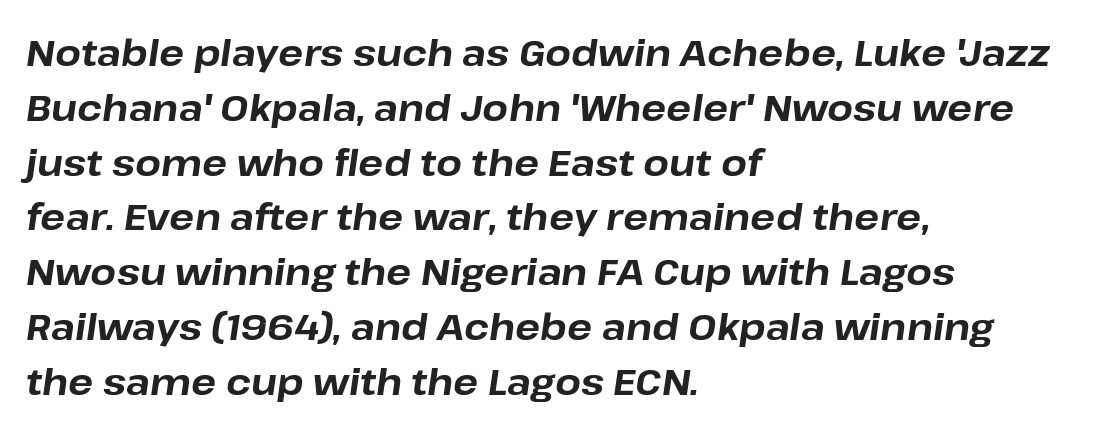
Q: Is the text bold? A: Yes.
Q: Is the text italic (slanted)? A: Yes, it leans right by about 8 degrees.
Q: Is the text underlined? A: No.
Q: How is the paragraph aligned? A: Left-aligned.
Q: Is the spacing between letters normal or unusually wide? A: Normal.
Q: Is the spacing between lines tight, normal or loose? A: Normal.
Q: Width (condensed, normal, or wide)? A: Normal.
Q: Stroke contrast? A: Low.
Q: x-height? A: Medium.
Q: Monospaced? A: No.
